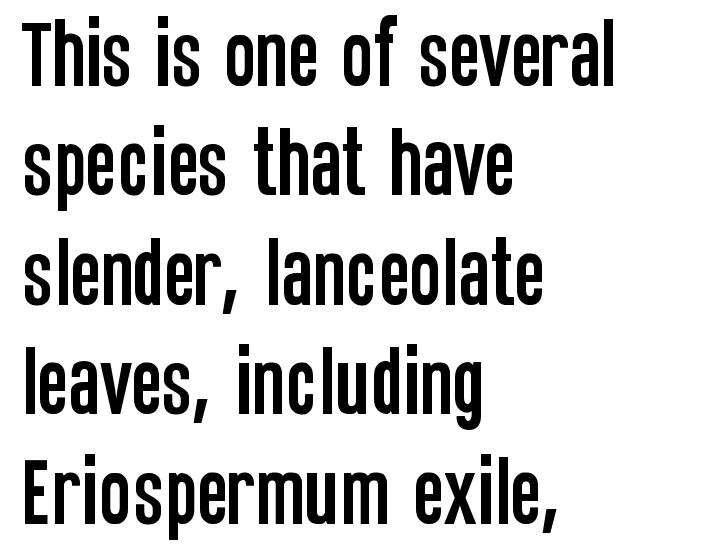
{"serif": "no", "italic": "no", "width": "condensed", "stroke_contrast": "low", "x_height": "large", "monospaced": "no", "underline": "no", "align": "left", "line_spacing": "normal", "line_spacing_ratio": 1.46, "letter_spacing": "normal", "letter_spacing_em": 0.0, "glyph_px": 75}
